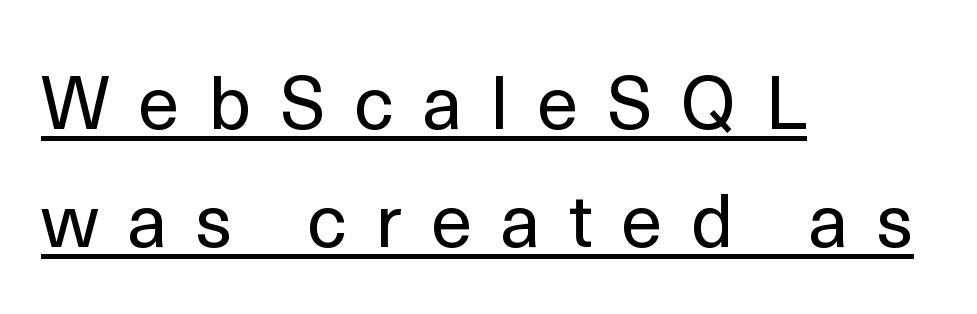
Q: Is the text bold? A: No.
Q: Is the text italic (slanted)? A: No, it is upright.
Q: Is the typeface a serif or a sans-serif typeface? A: Sans-serif.
Q: Is the text underlined? A: Yes.
Q: How is the paragraph aligned? A: Left-aligned.
Q: Is the spacing between letters normal or unusually wide? A: Unusually wide.
Q: Is the spacing between lines tight, normal or loose? A: Normal.
Q: Width (condensed, normal, or wide)? A: Normal.
Q: x-height? A: Medium.
Q: Monospaced? A: No.
